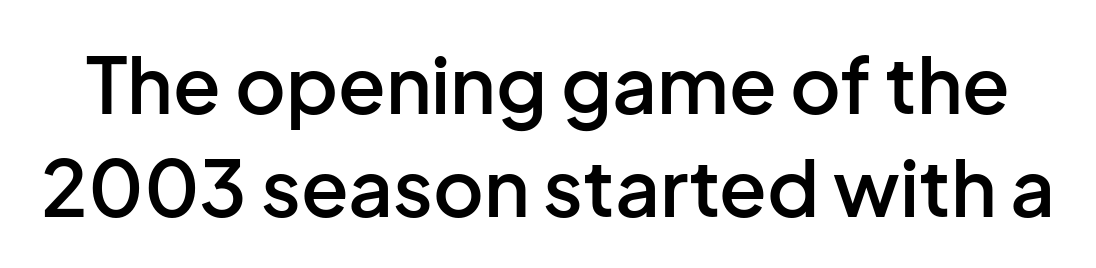
Underlining? Definitely not there. You could not count columns in this text — the font is proportionally spaced. Nothing unusual about the tracking: characters are spaced as the font intends. A semibold gives these letters moderate extra thickness, short of bold. Whoever set this chose a conventional vertical rhythm. This rendering employs a face without finishing strokes, i.e., a sans-serif.
